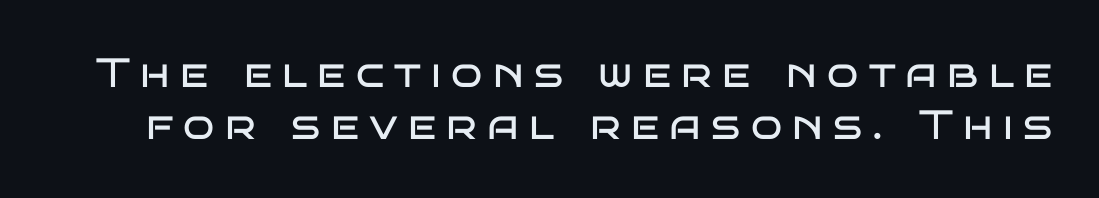
{"serif": "no", "italic": "no", "bold": "no", "weight": "regular", "width": "wide", "stroke_contrast": "low", "x_height": "large", "monospaced": "no", "underline": "no", "line_spacing": "normal", "line_spacing_ratio": 1.27, "letter_spacing": "wide", "letter_spacing_em": 0.25, "glyph_px": 41}
